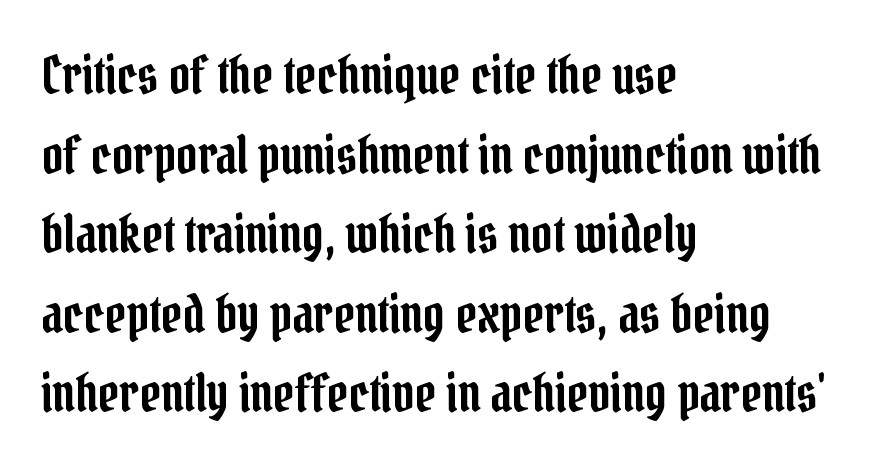
{"serif": "yes", "italic": "no", "width": "condensed", "stroke_contrast": "low", "x_height": "medium", "monospaced": "no", "underline": "no", "align": "left", "line_spacing": "normal", "line_spacing_ratio": 1.53, "letter_spacing": "normal", "letter_spacing_em": 0.0, "glyph_px": 52}
